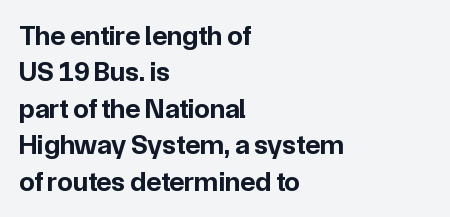
Has an underline been added? It has not. There is no visible air inserted between adjacent glyphs. The ragged edge is on the right, which tells us the setting is flush left. Look at the stroke-to-counter ratio: heavy, a bold. A sans-serif font was chosen for this passage.
